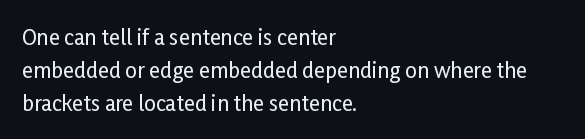
{"italic": "no", "underline": "no", "align": "left", "line_spacing": "normal", "line_spacing_ratio": 1.56, "letter_spacing": "normal", "letter_spacing_em": 0.0, "glyph_px": 21}
